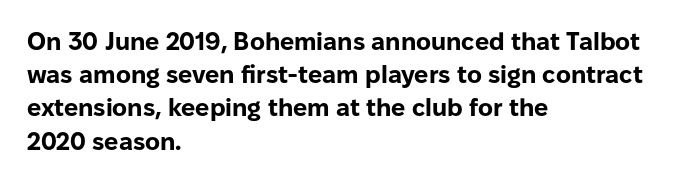
The image shows 25 px bold type, upright; set left-aligned, normal line spacing (1.33x), normal letter spacing, not underlined.
